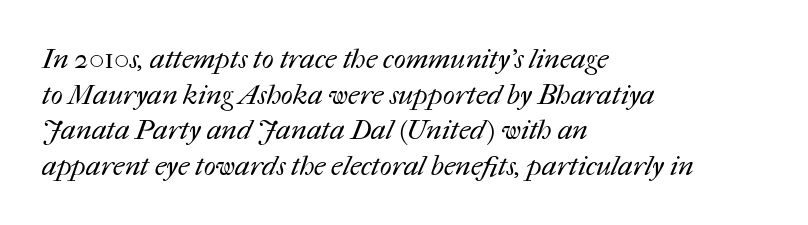
Q: Is the text bold? A: No.
Q: Is the text underlined? A: No.
Q: How is the paragraph aligned? A: Left-aligned.
Q: Is the spacing between letters normal or unusually wide? A: Normal.
Q: Is the spacing between lines tight, normal or loose? A: Normal.
Q: Width (condensed, normal, or wide)? A: Normal.
Q: Stroke contrast? A: Medium.
Q: x-height? A: Medium.
Q: Monospaced? A: No.
